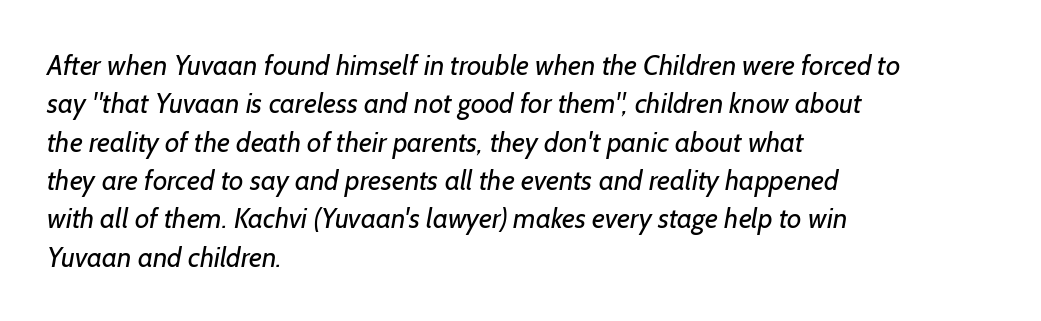
Q: Is the text bold? A: No.
Q: Is the typeface a serif or a sans-serif typeface? A: Sans-serif.
Q: Is the text underlined? A: No.
Q: How is the paragraph aligned? A: Left-aligned.
Q: Is the spacing between letters normal or unusually wide? A: Normal.
Q: Is the spacing between lines tight, normal or loose? A: Normal.
Q: Width (condensed, normal, or wide)? A: Normal.
Q: Stroke contrast? A: Low.
Q: x-height? A: Medium.
Q: Monospaced? A: No.
